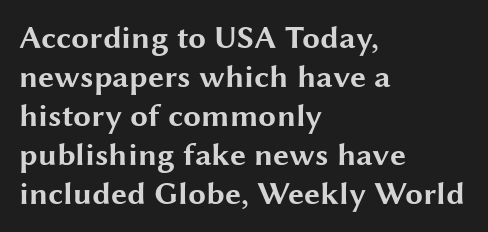
Q: Is the text bold? A: Yes.
Q: Is the text italic (slanted)? A: No, it is upright.
Q: Is the typeface a serif or a sans-serif typeface? A: Sans-serif.
Q: Is the text underlined? A: No.
Q: How is the paragraph aligned? A: Left-aligned.
Q: Is the spacing between letters normal or unusually wide? A: Normal.
Q: Width (condensed, normal, or wide)? A: Wide.
Q: Stroke contrast? A: Medium.
Q: x-height? A: Medium.
Q: Monospaced? A: No.
